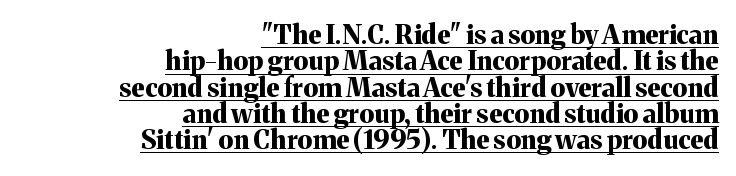
Thick stems and heavy bowls — unmistakably bold. The face used here appears with an underline applied. Does the leading feel generous? Not at all — it's pinched. Tracking value appears to be zero — textbook default spacing. This sample uses an upright cut, with every glyph sitting square on the baseline. If you drew a ruler down the right edge, every line would touch it.
